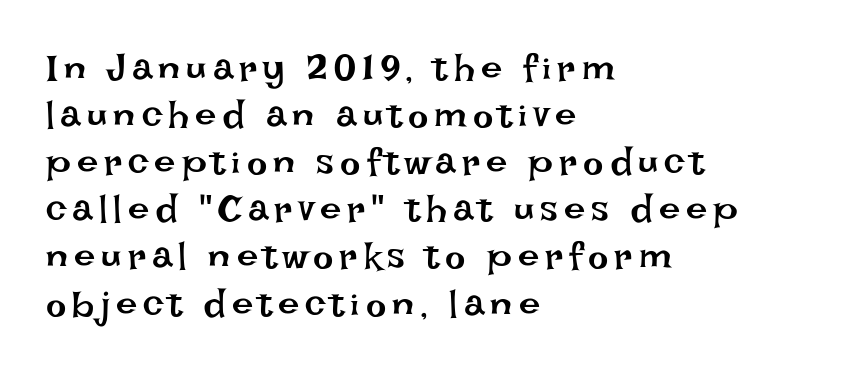
Q: Is the text bold? A: No.
Q: Is the text italic (slanted)? A: No, it is upright.
Q: Is the text underlined? A: No.
Q: How is the paragraph aligned? A: Left-aligned.
Q: Width (condensed, normal, or wide)? A: Normal.
Q: Stroke contrast? A: Low.
Q: x-height? A: Large.
Q: Monospaced? A: No.
